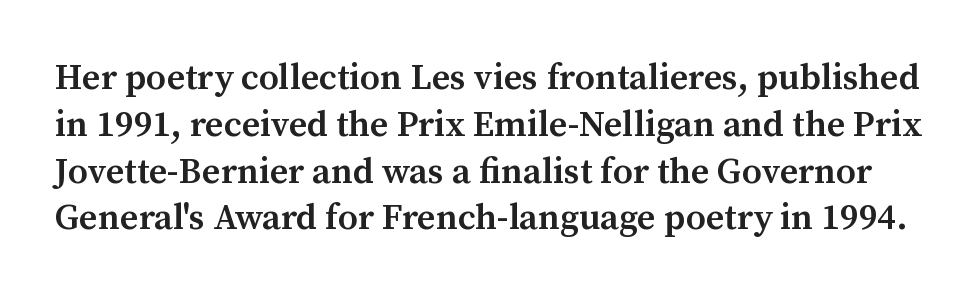
Q: Is the text bold? A: Semi-bold.
Q: Is the text italic (slanted)? A: No, it is upright.
Q: Is the typeface a serif or a sans-serif typeface? A: Serif.
Q: Is the text underlined? A: No.
Q: Is the spacing between letters normal or unusually wide? A: Normal.
Q: Is the spacing between lines tight, normal or loose? A: Normal.
Q: Width (condensed, normal, or wide)? A: Normal.
Q: Stroke contrast? A: Medium.
Q: x-height? A: Medium.
Q: Monospaced? A: No.
